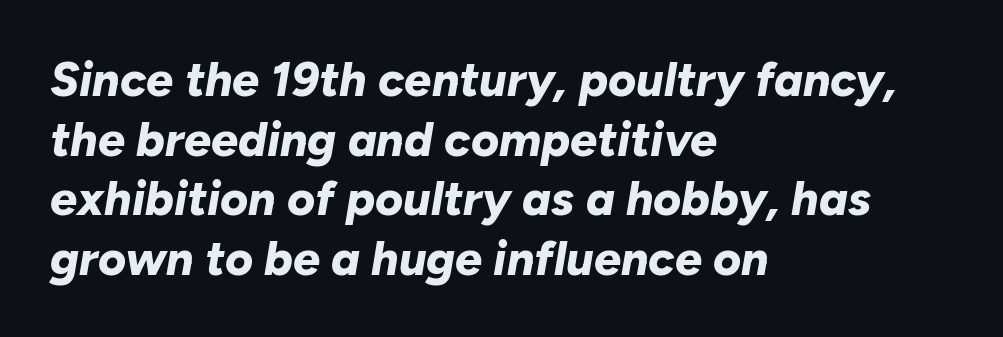
The image shows 48 px bold type, italic (leaning right); set left-aligned, line spacing 1.24x, normal letter spacing, not underlined; low stroke contrast and a medium x-height.
